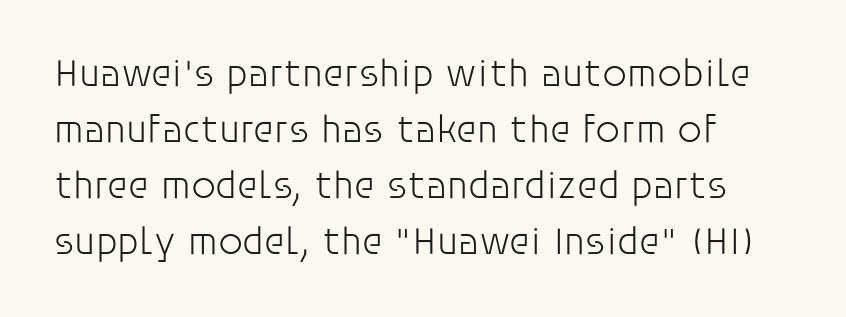
{"serif": "no", "italic": "no", "bold": "no", "weight": "light", "width": "normal", "stroke_contrast": "low", "x_height": "large", "monospaced": "no", "underline": "no", "align": "left", "line_spacing": "normal", "line_spacing_ratio": 1.44, "letter_spacing": "normal", "letter_spacing_em": 0.0, "glyph_px": 39}
